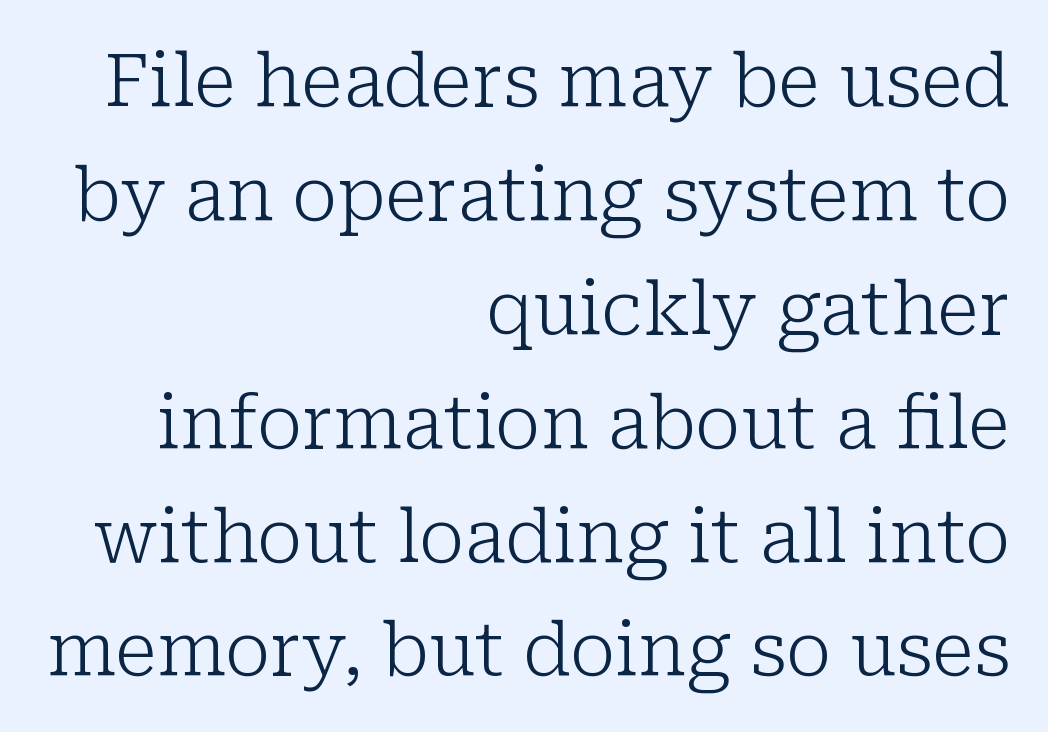
The image shows 73 px light serif type, upright; set right-aligned, normal line spacing (1.56x), normal letter spacing, not underlined; low stroke contrast and a medium x-height.
